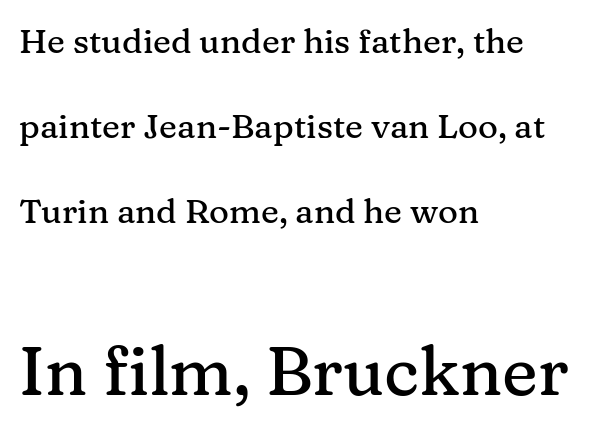
{"serif": "yes", "italic": "no", "width": "normal", "stroke_contrast": "medium", "x_height": "medium", "monospaced": "no", "underline": "no", "align": "left", "line_spacing": "loose", "line_spacing_ratio": 2.5, "letter_spacing": "normal", "letter_spacing_em": 0.0, "larger_block": "second", "size_ratio": 2.0, "glyph_px": 68}
